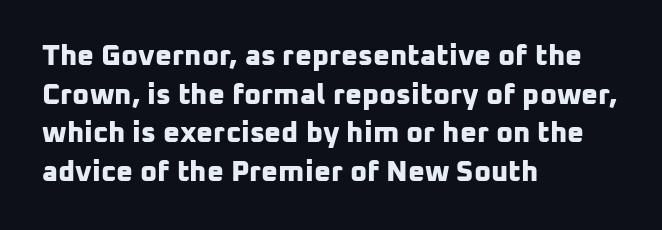
The image shows 29 px bold sans-serif type; set left-aligned, normal line spacing (1.33x), normal letter spacing, not underlined; low stroke contrast and a medium x-height.
